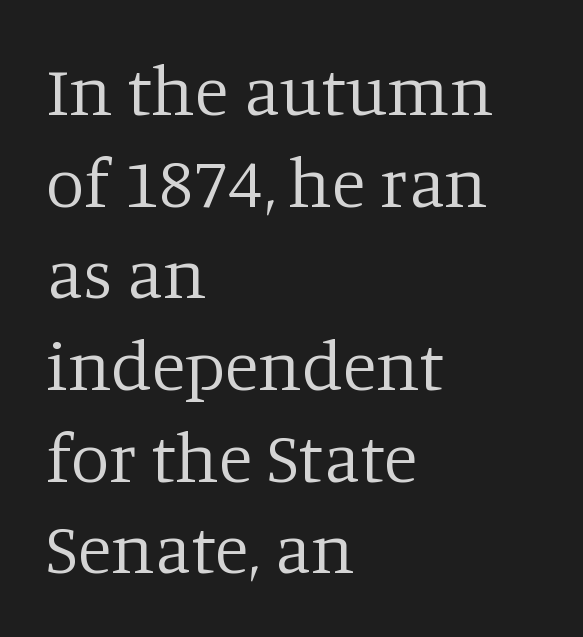
Q: Is the text bold? A: No.
Q: Is the text italic (slanted)? A: No, it is upright.
Q: Is the typeface a serif or a sans-serif typeface? A: Serif.
Q: Is the text underlined? A: No.
Q: How is the paragraph aligned? A: Left-aligned.
Q: Is the spacing between letters normal or unusually wide? A: Normal.
Q: Is the spacing between lines tight, normal or loose? A: Normal.
Q: Width (condensed, normal, or wide)? A: Normal.
Q: Stroke contrast? A: Low.
Q: x-height? A: Large.
Q: Monospaced? A: No.
